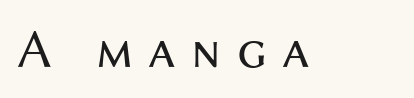
{"serif": "no", "italic": "no", "bold": "no", "weight": "regular", "width": "normal", "stroke_contrast": "medium", "x_height": "medium", "monospaced": "no", "underline": "no", "letter_spacing": "wide", "letter_spacing_em": 0.28, "glyph_px": 55}
